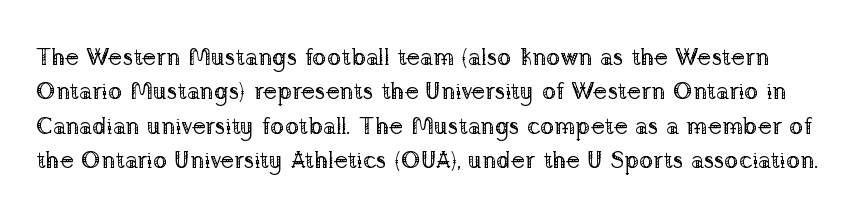
The image shows 24 px text type, upright; set normal line spacing (1.43x), normal letter spacing, not underlined.
